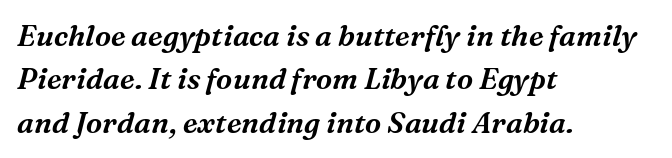
{"serif": "yes", "italic": "yes", "lean": "right", "slant_degrees": 16, "width": "normal", "stroke_contrast": "medium", "x_height": "medium", "monospaced": "no", "underline": "no", "align": "left", "line_spacing": "normal", "line_spacing_ratio": 1.5, "letter_spacing": "normal", "letter_spacing_em": 0.0, "glyph_px": 29}
